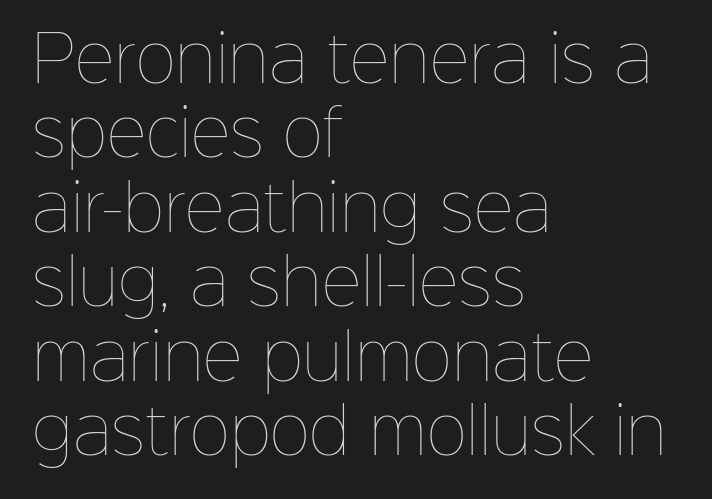
The image shows 62 px thin type, upright; set left-aligned, line spacing 1.2x, normal letter spacing, not underlined; low stroke contrast and a medium x-height.
